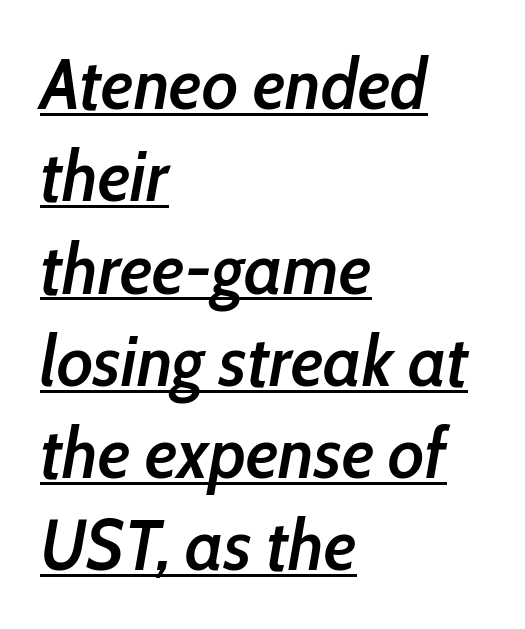
Stroke thickness is moderately raised; the sample reads as semibold. One glance says typical: line gaps are just what's usual. Characters are canted at an angle relative to the baseline's perpendicular. This sample has the flowing, uneven cadence of proportional lettering.
